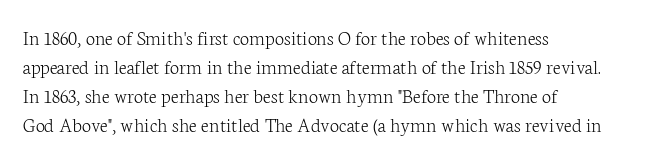
Q: Is the text bold? A: No.
Q: Is the text italic (slanted)? A: No, it is upright.
Q: Is the text underlined? A: No.
Q: How is the paragraph aligned? A: Left-aligned.
Q: Is the spacing between letters normal or unusually wide? A: Normal.
Q: Is the spacing between lines tight, normal or loose? A: Normal.
